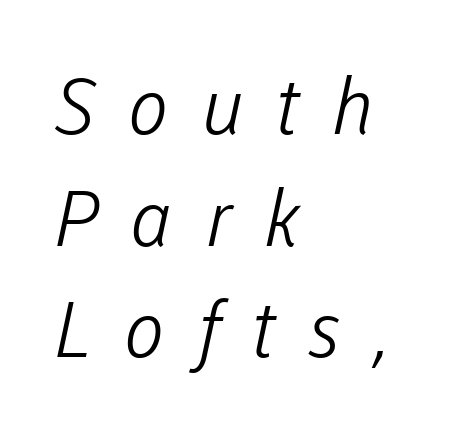
The letters advance in unequal steps, a hallmark of proportional type. In terms of leading, this rendering sits right in the middle. Where is the straight margin? On the left. The characters are drawn with everyday or finer stroke widths. The area under the type is left untouched.
